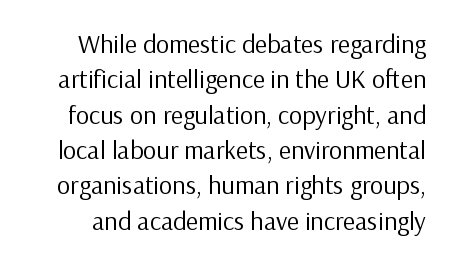
The image shows 26 px text type, upright; set normal line spacing (1.36x), normal letter spacing, not underlined.
